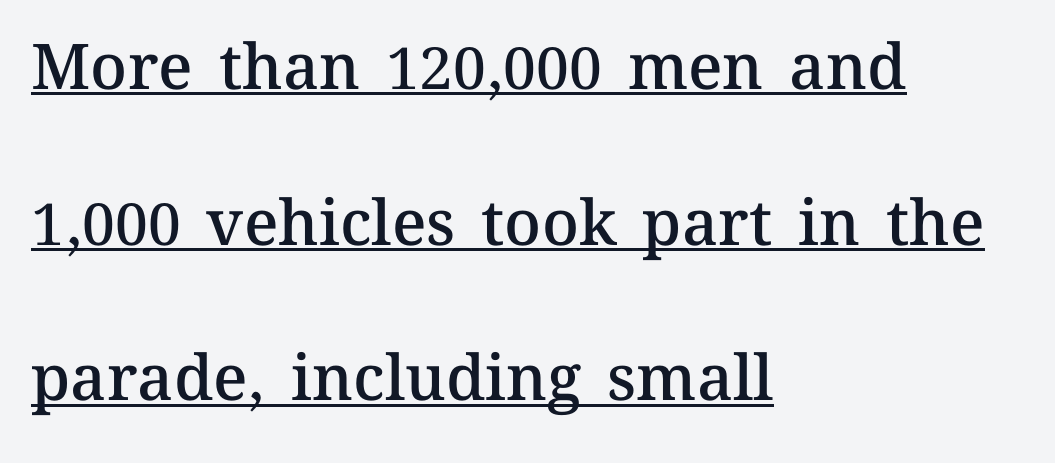
The image shows 63 px semibold type, upright; set left-aligned, loose line spacing (2.47x), normal letter spacing, underlined; medium stroke contrast and a medium x-height.
